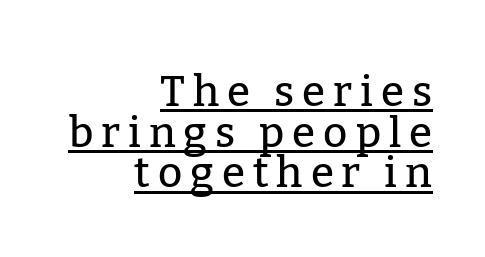
This sample uses a serif face. The paragraph has a hard right edge and a soft left edge. Posture: upright roman. The lines are packed closely together with very little leading.
